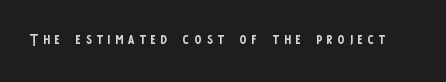
The image shows 21 px text type, upright; set unusually wide letter spacing (+0.23 em), not underlined.
